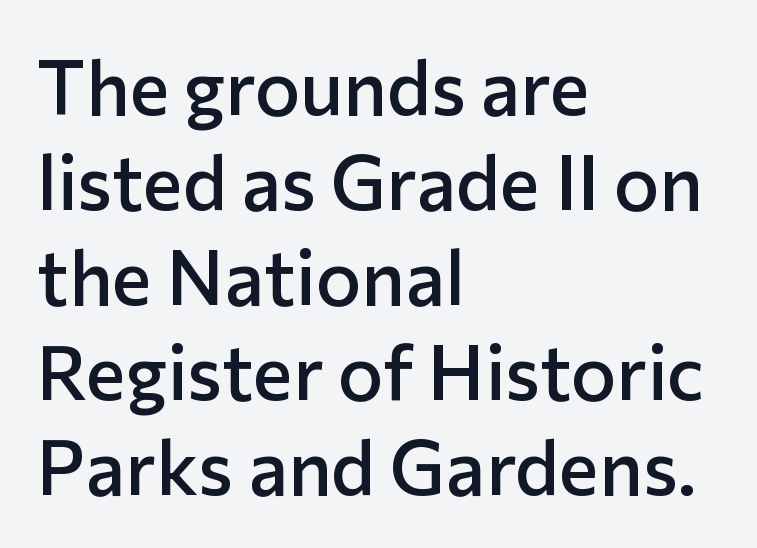
{"serif": "no", "italic": "no", "bold": "semi", "weight": "semibold", "width": "normal", "stroke_contrast": "low", "x_height": "medium", "monospaced": "no", "underline": "no", "align": "left", "line_spacing": "normal", "line_spacing_ratio": 1.25, "letter_spacing": "normal", "letter_spacing_em": 0.0, "glyph_px": 76}
